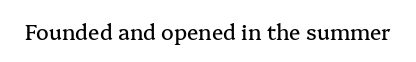
{"italic": "no", "underline": "no", "letter_spacing": "normal", "letter_spacing_em": 0.0, "glyph_px": 21}
